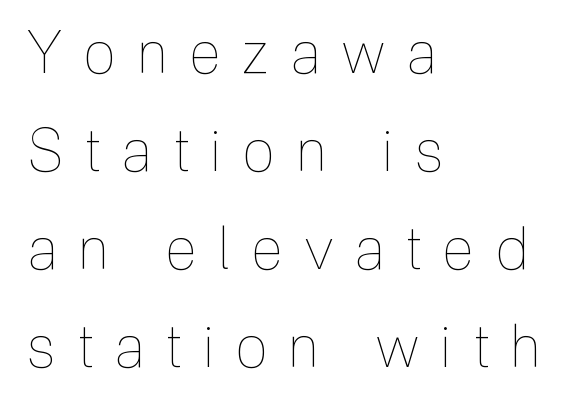
Rule under the text: the space is simply empty. Italic: no, the glyphs are upright roman. The letters advance in unequal steps, a hallmark of proportional type. This sample uses expanded letter spacing, leaving extra air between glyphs. Which margin do the lines hug? The left one — the right edge is uneven.
